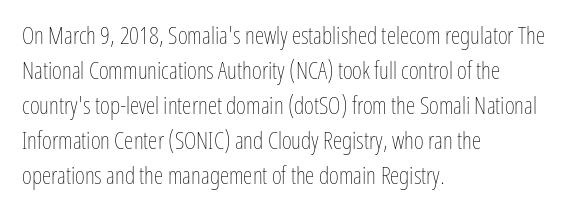
Q: Is the text bold? A: No.
Q: Is the text italic (slanted)? A: No, it is upright.
Q: Is the text underlined? A: No.
Q: How is the paragraph aligned? A: Left-aligned.
Q: Is the spacing between letters normal or unusually wide? A: Normal.
Q: Is the spacing between lines tight, normal or loose? A: Normal.
